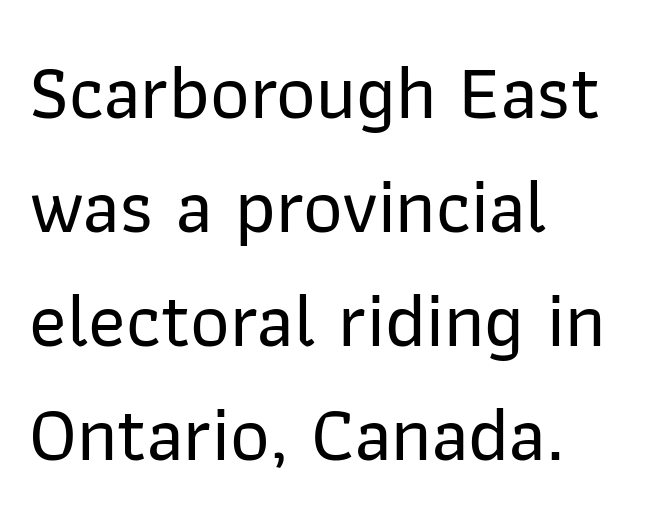
The image shows 77 px sans-serif type, upright; set left-aligned, normal line spacing (1.48x), normal letter spacing, not underlined; low stroke contrast and a medium x-height.
